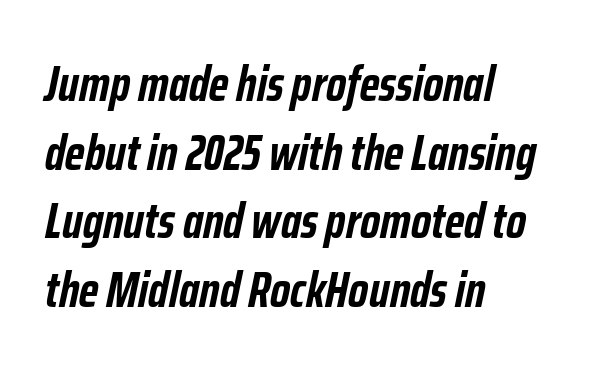
Q: Is the text bold? A: Yes.
Q: Is the text italic (slanted)? A: Yes, it leans right by about 12 degrees.
Q: Is the text underlined? A: No.
Q: How is the paragraph aligned? A: Left-aligned.
Q: Is the spacing between letters normal or unusually wide? A: Normal.
Q: Is the spacing between lines tight, normal or loose? A: Normal.
Q: Width (condensed, normal, or wide)? A: Condensed.
Q: Stroke contrast? A: Low.
Q: x-height? A: Medium.
Q: Monospaced? A: No.
